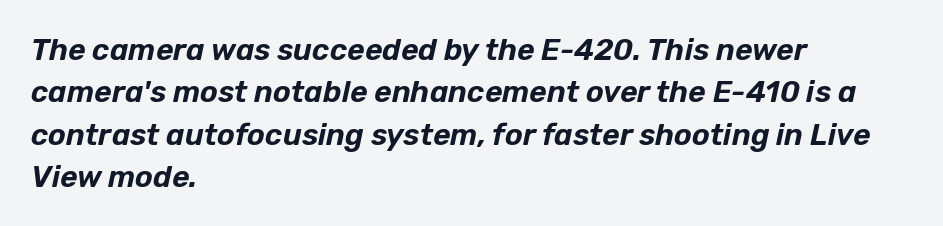
Q: Is the text italic (slanted)? A: Yes, it leans right by about 12 degrees.
Q: Is the text underlined? A: No.
Q: How is the paragraph aligned? A: Left-aligned.
Q: Is the spacing between letters normal or unusually wide? A: Normal.
Q: Is the spacing between lines tight, normal or loose? A: Normal.
Q: Width (condensed, normal, or wide)? A: Normal.
Q: Stroke contrast? A: Low.
Q: x-height? A: Medium.
Q: Monospaced? A: No.
